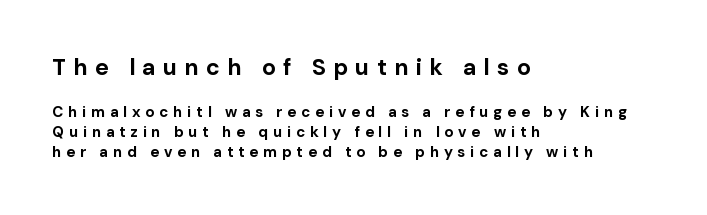
Horizontal bands of white between lines are of average thickness. Is the type bold? Yes — the strokes are clearly thick and heavy. Is the block centered? No — it sits flush against the left margin. Underlining? Definitely not there. The lettering stays uniformly vertical, giving the passage a roman look. A typesetter would call this heavily tracked-out type.
